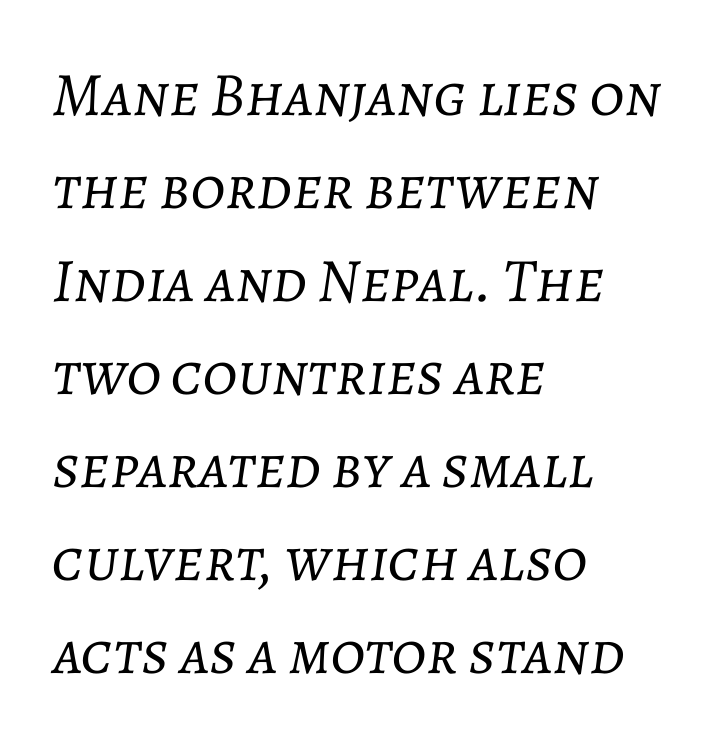
Q: Is the text bold? A: No.
Q: Is the text italic (slanted)? A: Yes, it leans right by about 7 degrees.
Q: Is the text underlined? A: No.
Q: How is the paragraph aligned? A: Left-aligned.
Q: Is the spacing between letters normal or unusually wide? A: Normal.
Q: Is the spacing between lines tight, normal or loose? A: Normal.
Q: Width (condensed, normal, or wide)? A: Normal.
Q: Stroke contrast? A: Low.
Q: x-height? A: Medium.
Q: Monospaced? A: No.
